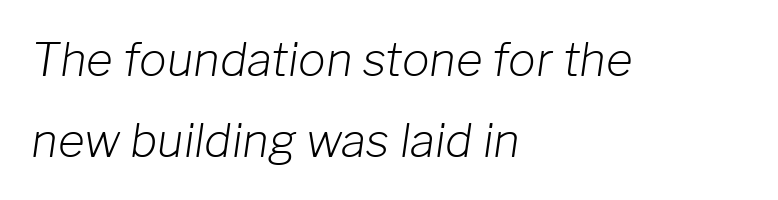
{"italic": "yes", "lean": "right", "slant_degrees": 8, "bold": "no", "weight": "light", "width": "normal", "stroke_contrast": "low", "x_height": "medium", "monospaced": "no", "underline": "no", "align": "left", "line_spacing_ratio": 1.76, "letter_spacing": "normal", "letter_spacing_em": 0.0, "glyph_px": 46}
